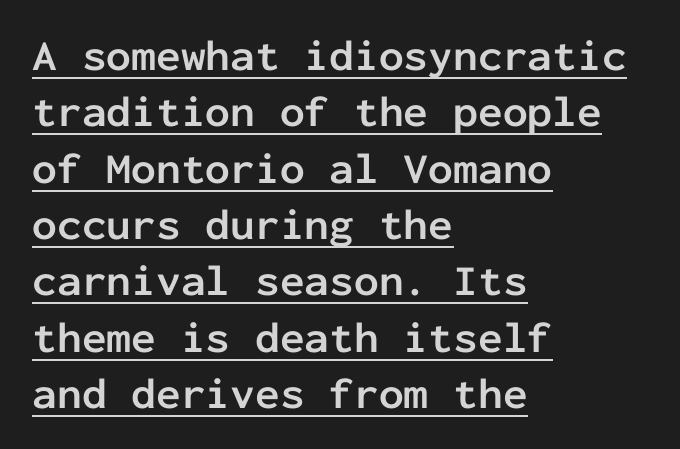
{"serif": "no", "italic": "no", "bold": "yes", "weight": "semibold", "width": "normal", "stroke_contrast": "low", "x_height": "medium", "monospaced": "yes", "underline": "yes", "align": "left", "line_spacing": "normal", "line_spacing_ratio": 1.28, "letter_spacing": "normal", "letter_spacing_em": 0.0, "glyph_px": 44}
